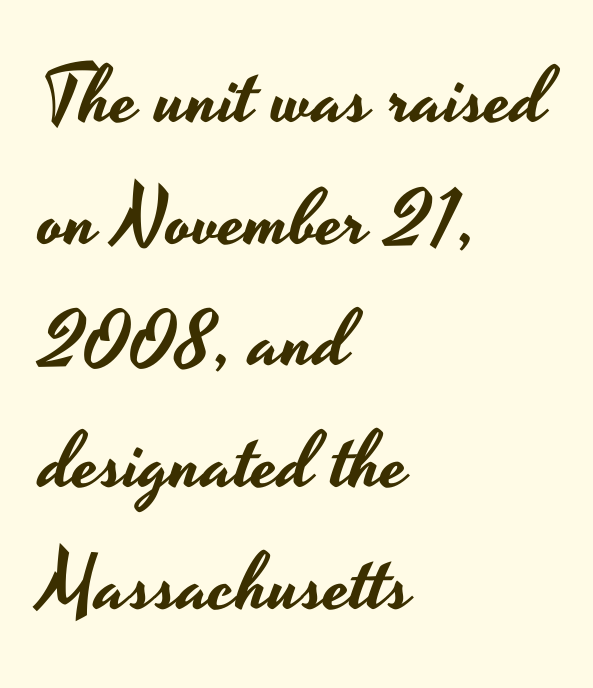
{"serif": "no", "width": "wide", "stroke_contrast": "low", "x_height": "small", "monospaced": "no", "underline": "no", "align": "left", "line_spacing": "normal", "line_spacing_ratio": 1.54, "letter_spacing": "normal", "letter_spacing_em": 0.0, "glyph_px": 79}
